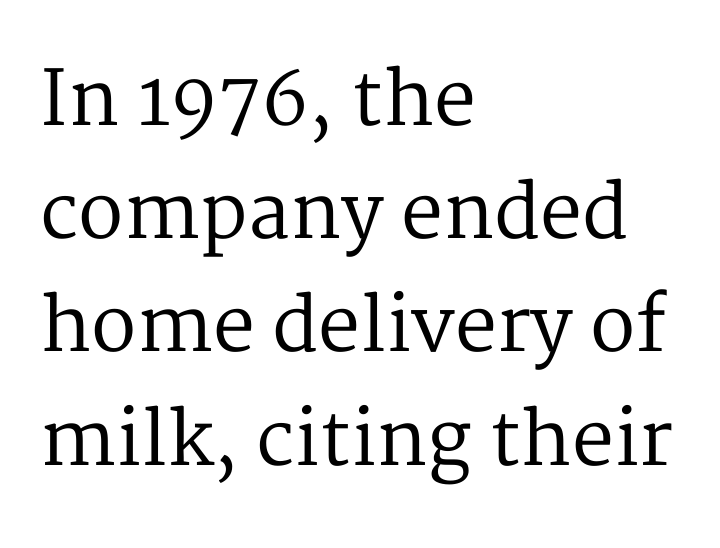
Q: Is the text bold? A: No.
Q: Is the text italic (slanted)? A: No, it is upright.
Q: Is the typeface a serif or a sans-serif typeface? A: Serif.
Q: Is the text underlined? A: No.
Q: How is the paragraph aligned? A: Left-aligned.
Q: Is the spacing between letters normal or unusually wide? A: Normal.
Q: Is the spacing between lines tight, normal or loose? A: Normal.
Q: Width (condensed, normal, or wide)? A: Normal.
Q: Stroke contrast? A: Medium.
Q: x-height? A: Medium.
Q: Monospaced? A: No.
